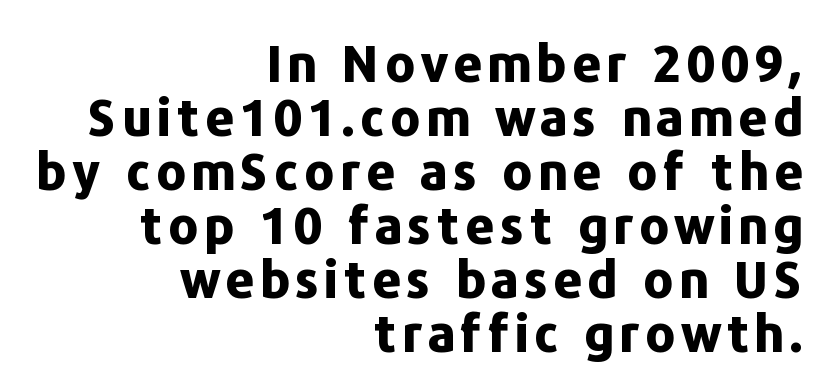
{"serif": "no", "italic": "no", "bold": "yes", "weight": "bold", "width": "normal", "stroke_contrast": "low", "x_height": "medium", "monospaced": "no", "underline": "no", "align": "right", "line_spacing": "tight", "line_spacing_ratio": 1.06, "glyph_px": 51}
